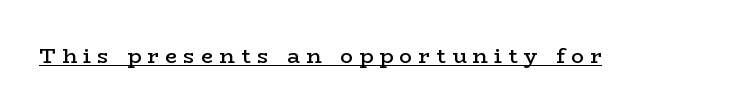
Q: Is the text bold? A: Semi-bold.
Q: Is the text italic (slanted)? A: No, it is upright.
Q: Is the text underlined? A: Yes.
Q: Is the spacing between letters normal or unusually wide? A: Unusually wide.
